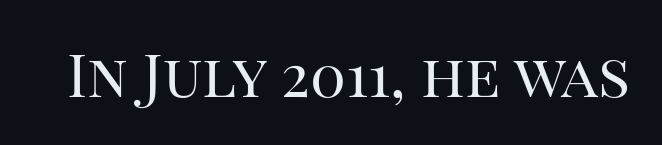
Q: Is the text bold? A: No.
Q: Is the text italic (slanted)? A: No, it is upright.
Q: Is the typeface a serif or a sans-serif typeface? A: Serif.
Q: Is the text underlined? A: No.
Q: Is the spacing between letters normal or unusually wide? A: Normal.
Q: Width (condensed, normal, or wide)? A: Normal.
Q: Stroke contrast? A: High.
Q: x-height? A: Large.
Q: Monospaced? A: No.
